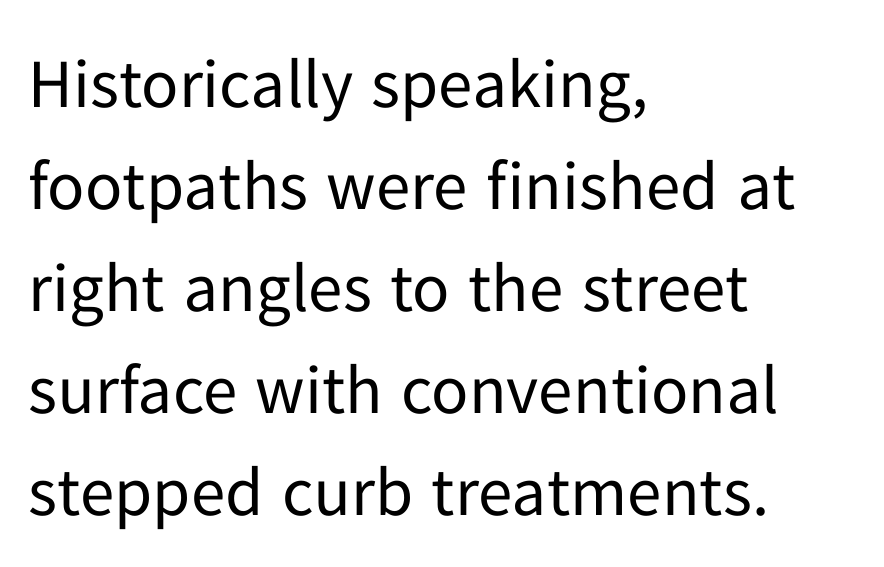
{"serif": "no", "italic": "no", "bold": "no", "weight": "regular", "width": "normal", "stroke_contrast": "low", "x_height": "medium", "monospaced": "no", "underline": "no", "align": "left", "line_spacing": "normal", "line_spacing_ratio": 1.48, "letter_spacing": "normal", "letter_spacing_em": 0.0, "glyph_px": 69}
